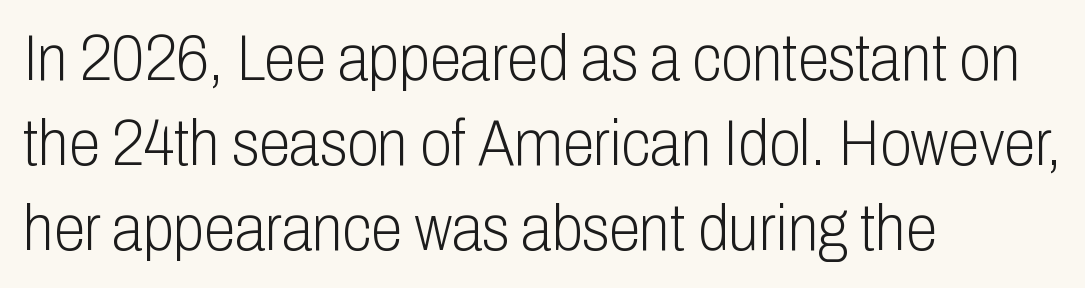
{"serif": "no", "italic": "no", "bold": "no", "weight": "light", "width": "condensed", "stroke_contrast": "low", "x_height": "medium", "monospaced": "no", "underline": "no", "align": "left", "line_spacing": "normal", "line_spacing_ratio": 1.33, "letter_spacing": "normal", "letter_spacing_em": 0.0, "glyph_px": 64}
